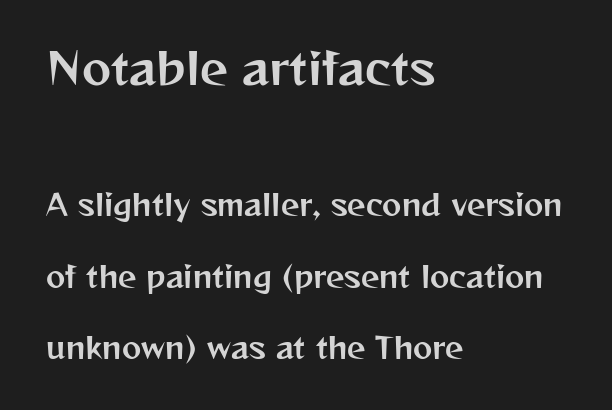
Q: Is the text italic (slanted)? A: No, it is upright.
Q: Is the typeface a serif or a sans-serif typeface? A: Sans-serif.
Q: Is the text underlined? A: No.
Q: How is the paragraph aligned? A: Left-aligned.
Q: Is the spacing between letters normal or unusually wide? A: Normal.
Q: Is the spacing between lines tight, normal or loose? A: Loose.
Q: Which block of text is set in a larger size, the first (top) or the second (bottom)? A: The first (top) one.
Q: Width (condensed, normal, or wide)? A: Normal.
Q: Stroke contrast? A: Medium.
Q: x-height? A: Medium.
Q: Monospaced? A: No.
